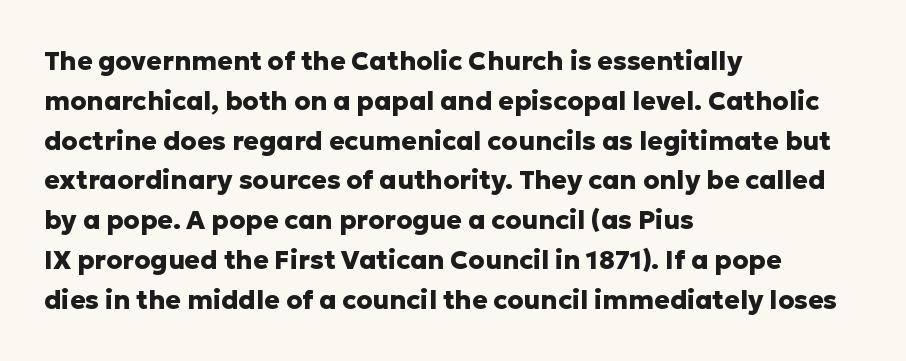
The image shows 26 px bold type, upright; set left-aligned, normal line spacing (1.53x), normal letter spacing, not underlined.
